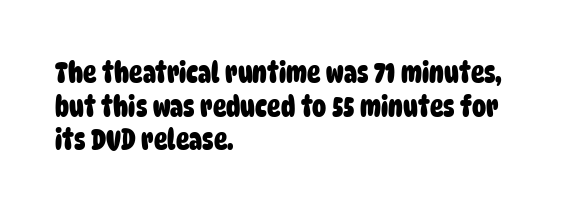
{"serif": "no", "bold": "yes", "weight": "heavy", "width": "condensed", "stroke_contrast": "low", "x_height": "large", "monospaced": "no", "underline": "no", "align": "left", "line_spacing_ratio": 1.2, "letter_spacing": "normal", "letter_spacing_em": 0.0, "glyph_px": 28}
